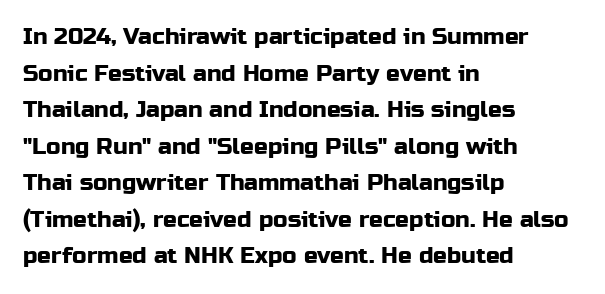
The image shows 23 px text type, upright; set left-aligned, normal line spacing (1.59x), normal letter spacing, not underlined.
